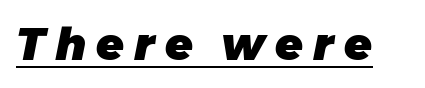
Underlined type. The text carries the slant typical of an italic or oblique font. You could not count columns in this text — the font is proportionally spaced. Heft: maximum for text — a bold. The rendering inserts visible extra space after every character.
